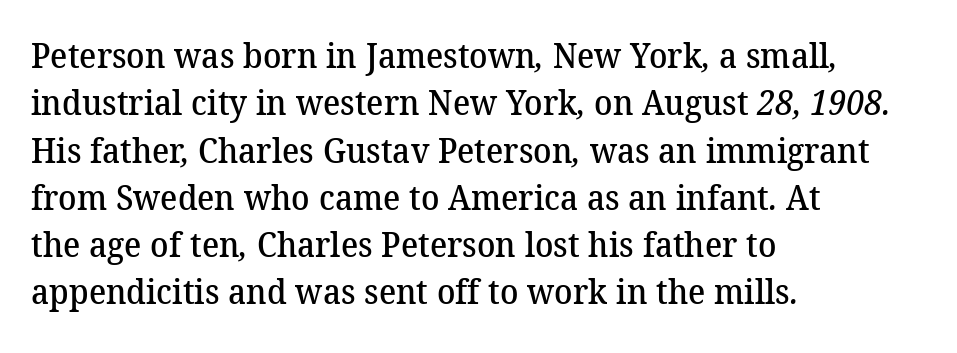
{"serif": "yes", "bold": "semi", "weight": "semibold", "width": "normal", "stroke_contrast": "medium", "x_height": "medium", "monospaced": "no", "underline": "no", "align": "left", "line_spacing": "normal", "line_spacing_ratio": 1.39, "letter_spacing": "normal", "letter_spacing_em": 0.0, "glyph_px": 34}
